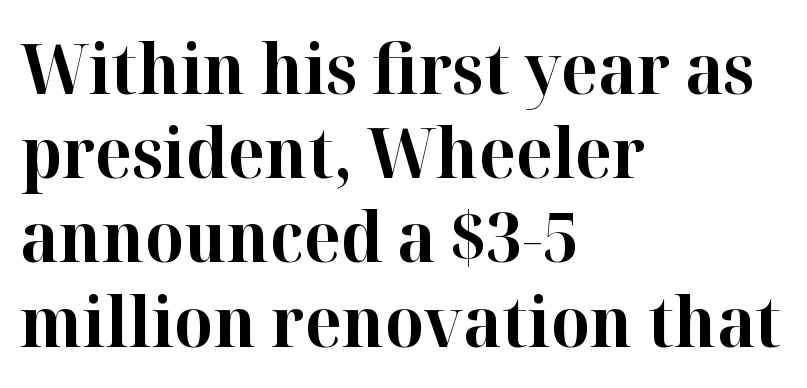
Does the weight exceed regular? Yes, all the way to bold. Does the copy run flush right? No — it runs flush left. The face used here is proportionally spaced, like ordinary book or web type. Descenders hang freely into open space.
